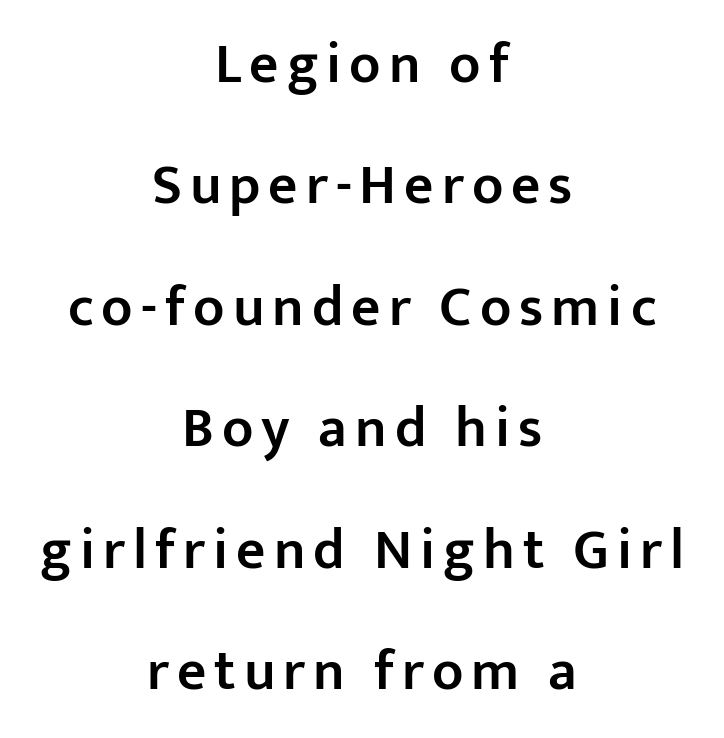
The image shows 57 px semibold sans-serif type, upright; set centered, loose line spacing (2.13x), not underlined; low stroke contrast and a medium x-height.
